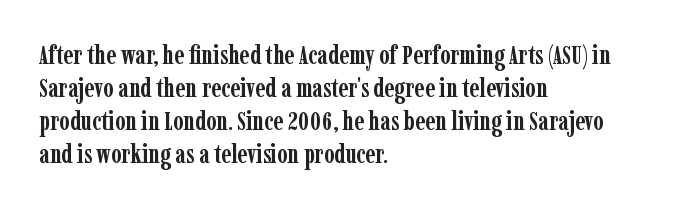
The image shows 26 px bold type, upright; set left-aligned, normal line spacing (1.27x), normal letter spacing, not underlined.
